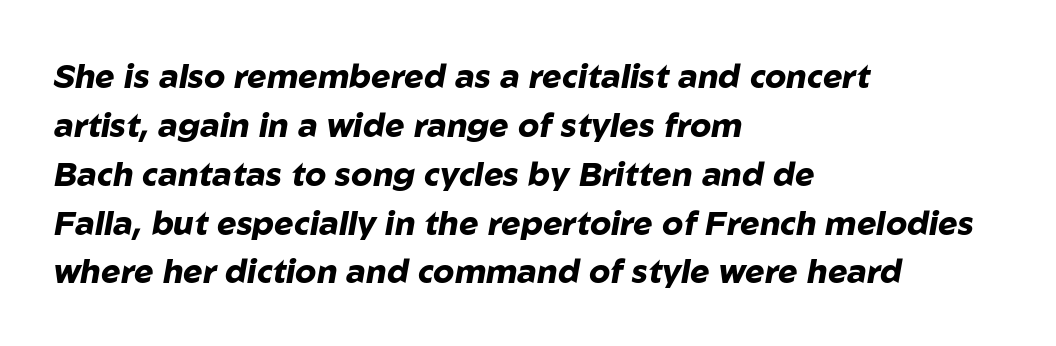
The image shows 33 px heavy type, italic (leaning right); set left-aligned, normal line spacing (1.48x), normal letter spacing, not underlined; low stroke contrast and a medium x-height.
